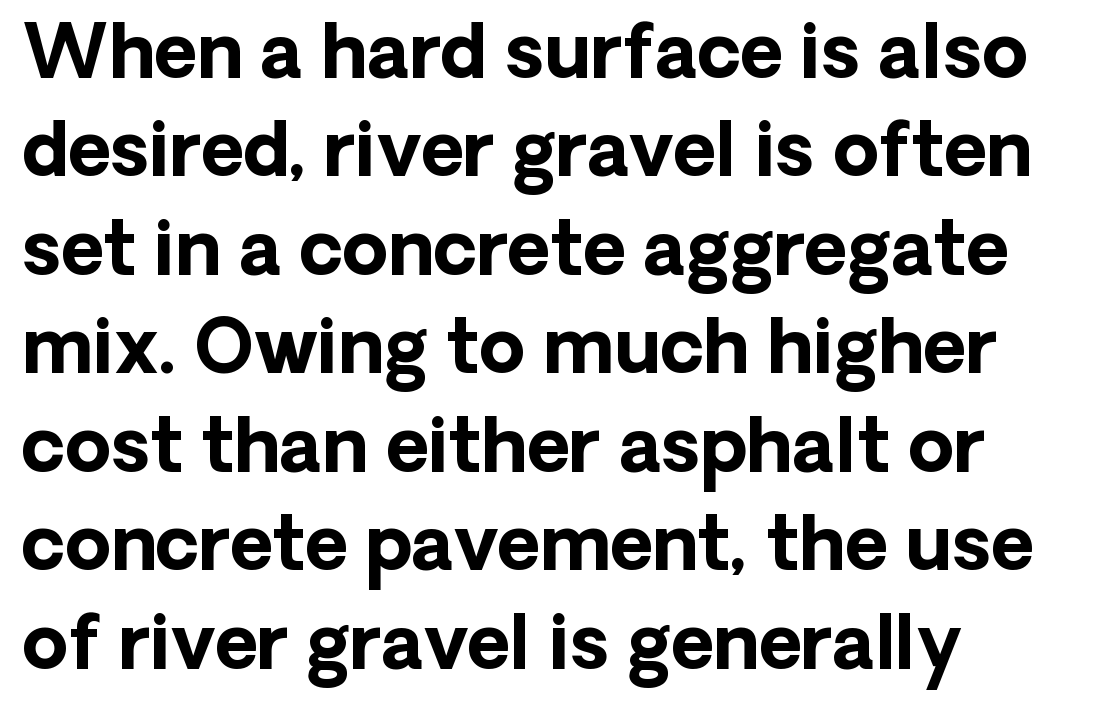
Typographically, this falls in the sans-serif category. You could not count columns in this text — the font is proportionally spaced. Teacher's note: observe the even left margin — that is flush-left alignment. Nobody touched the tracking dial on this one.
